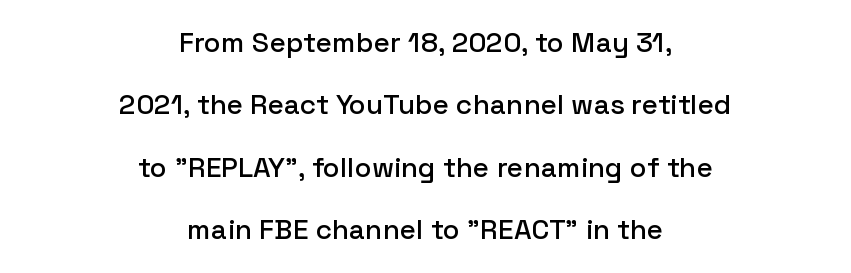
{"serif": "no", "italic": "no", "width": "normal", "stroke_contrast": "low", "x_height": "medium", "monospaced": "no", "underline": "no", "align": "center", "line_spacing": "loose", "line_spacing_ratio": 2.23, "letter_spacing": "normal", "letter_spacing_em": 0.0, "glyph_px": 28}
